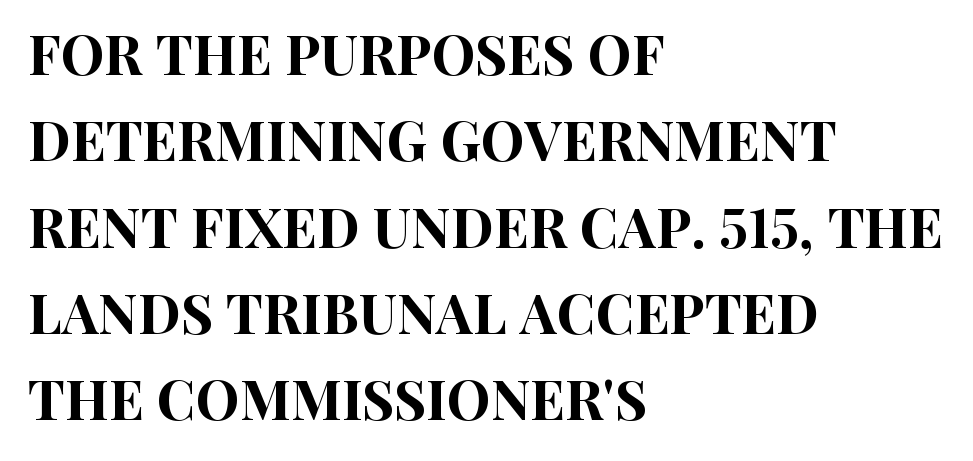
Q: Is the text italic (slanted)? A: No, it is upright.
Q: Is the typeface a serif or a sans-serif typeface? A: Sans-serif.
Q: Is the text underlined? A: No.
Q: How is the paragraph aligned? A: Left-aligned.
Q: Is the spacing between letters normal or unusually wide? A: Normal.
Q: Is the spacing between lines tight, normal or loose? A: Normal.
Q: Width (condensed, normal, or wide)? A: Condensed.
Q: Stroke contrast? A: High.
Q: x-height? A: Large.
Q: Monospaced? A: No.
